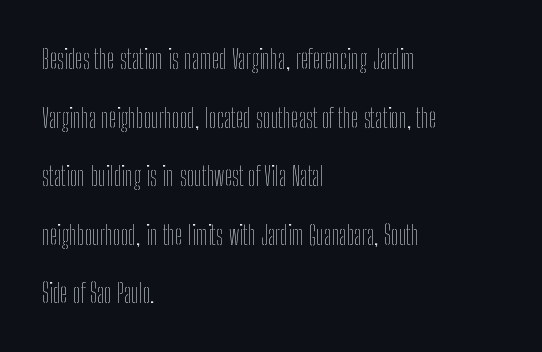
{"italic": "no", "bold": "no", "underline": "no", "align": "left", "line_spacing": "loose", "line_spacing_ratio": 2.17, "letter_spacing": "normal", "letter_spacing_em": 0.0, "glyph_px": 27}
